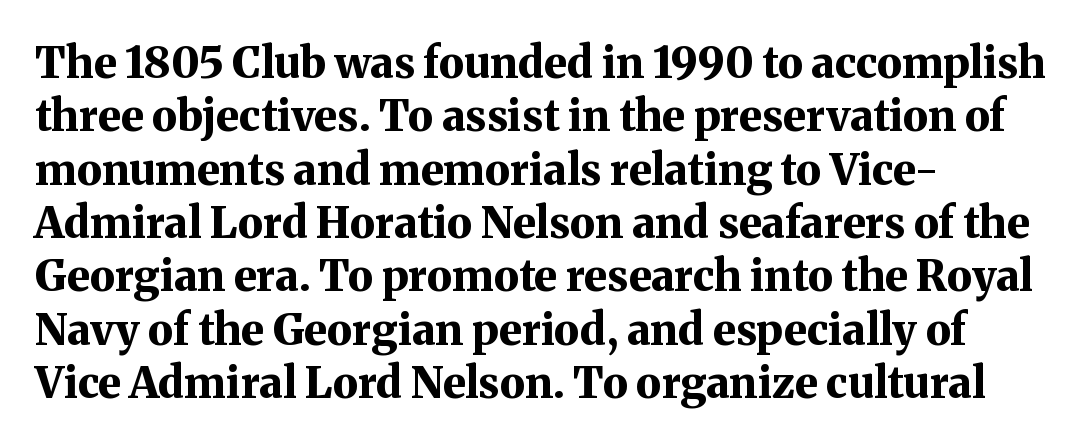
Q: Is the text bold? A: Yes.
Q: Is the text italic (slanted)? A: No, it is upright.
Q: Is the typeface a serif or a sans-serif typeface? A: Serif.
Q: Is the text underlined? A: No.
Q: How is the paragraph aligned? A: Left-aligned.
Q: Is the spacing between letters normal or unusually wide? A: Normal.
Q: Width (condensed, normal, or wide)? A: Normal.
Q: Stroke contrast? A: Medium.
Q: x-height? A: Medium.
Q: Monospaced? A: No.
